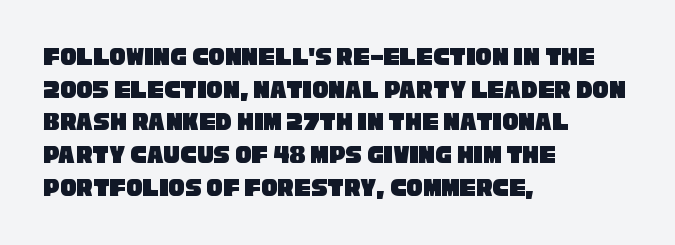
The zone under the glyphs is completely vacant. How are the letters spaced? Ordinarily, with no added tracking. Notice how the passage keeps a crisp vertical edge on the left only.
